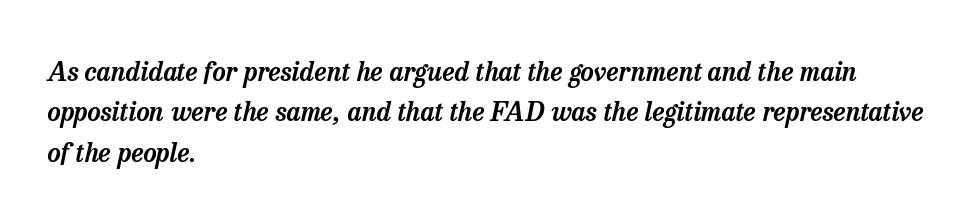
{"italic": "yes", "lean": "right", "slant_degrees": 13, "underline": "no", "align": "left", "line_spacing": "normal", "line_spacing_ratio": 1.55, "letter_spacing": "normal", "letter_spacing_em": 0.0, "glyph_px": 26}
